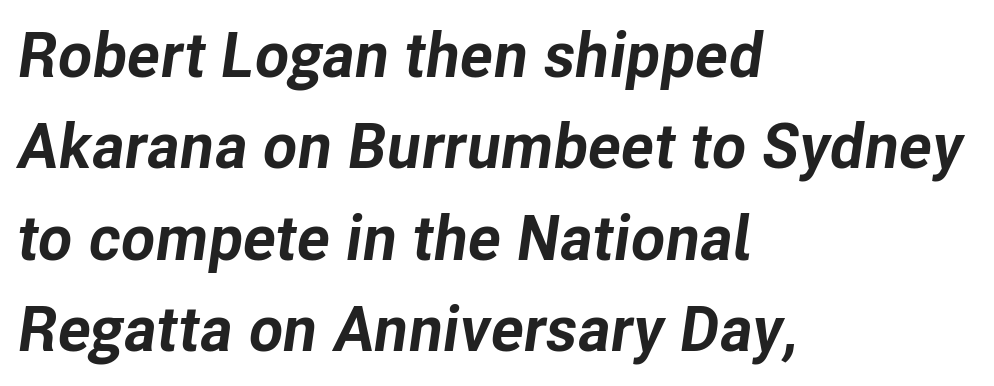
The string is rendered with underlining switched off. The horizontal fit of the characters is conventional and even. Layout note: lines flush left. This sample has the flowing, uneven cadence of proportional lettering. The line-height multiplier appears to be the usual default.
